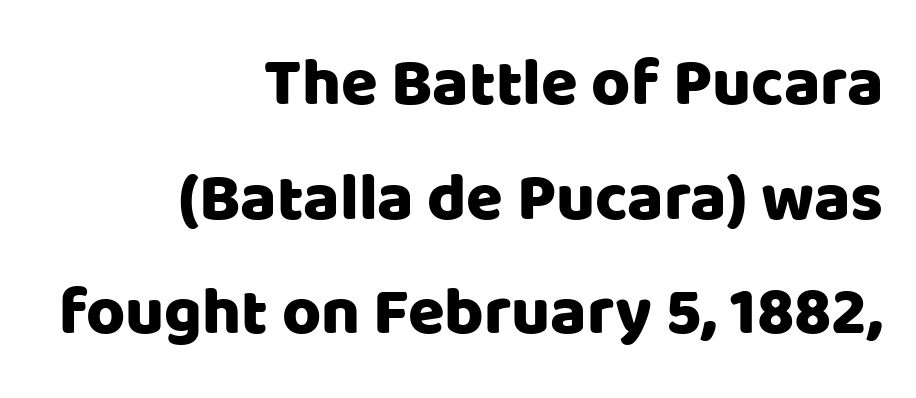
Q: Is the text italic (slanted)? A: No, it is upright.
Q: Is the typeface a serif or a sans-serif typeface? A: Sans-serif.
Q: Is the text underlined? A: No.
Q: How is the paragraph aligned? A: Right-aligned.
Q: Is the spacing between letters normal or unusually wide? A: Normal.
Q: Width (condensed, normal, or wide)? A: Normal.
Q: Stroke contrast? A: Low.
Q: x-height? A: Large.
Q: Monospaced? A: No.
